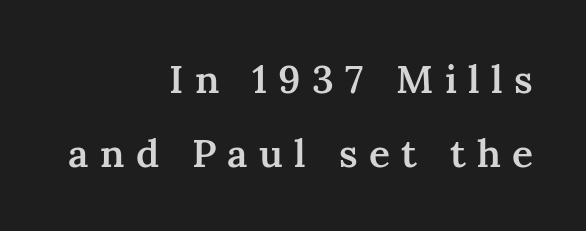
Weight: semibold (demi). Beneath every word, the page is bare. The type is letterspaced generously, with wide tracking. A roman cut, with each character standing at attention.
